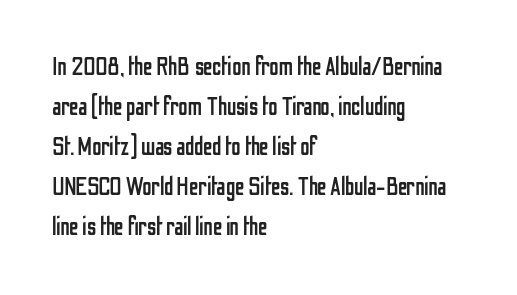
Q: Is the text bold? A: No.
Q: Is the text italic (slanted)? A: No, it is upright.
Q: Is the text underlined? A: No.
Q: How is the paragraph aligned? A: Left-aligned.
Q: Is the spacing between letters normal or unusually wide? A: Normal.
Q: Is the spacing between lines tight, normal or loose? A: Normal.
